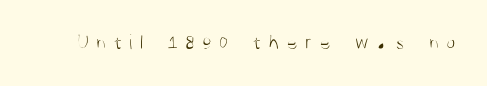
Q: Is the text bold? A: No.
Q: Is the text italic (slanted)? A: No, it is upright.
Q: Is the text underlined? A: No.
Q: Is the spacing between letters normal or unusually wide? A: Unusually wide.
